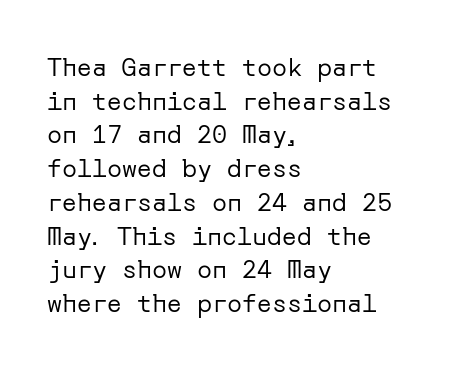
The image shows 25 px text type, upright; set left-aligned, normal line spacing (1.35x), normal letter spacing, not underlined.
